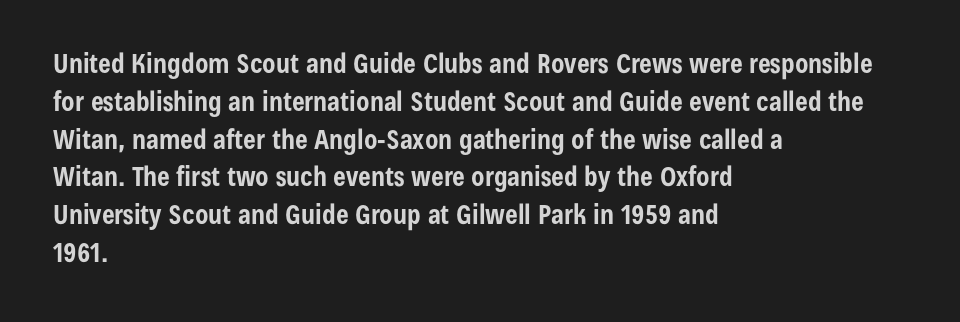
Q: Is the text bold? A: Yes.
Q: Is the text italic (slanted)? A: No, it is upright.
Q: Is the text underlined? A: No.
Q: How is the paragraph aligned? A: Left-aligned.
Q: Is the spacing between letters normal or unusually wide? A: Normal.
Q: Is the spacing between lines tight, normal or loose? A: Normal.
